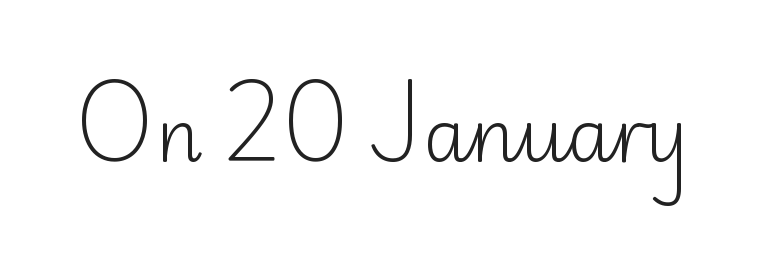
The image shows 73 px light sans-serif type, upright; set normal letter spacing, not underlined; low stroke contrast and a small x-height.
